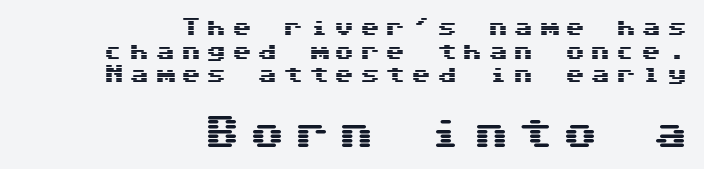
{"serif": "no", "italic": "no", "width": "wide", "stroke_contrast": "medium", "x_height": "medium", "underline": "no", "align": "right", "line_spacing_ratio": 1.18, "letter_spacing": "wide", "letter_spacing_em": 0.28, "larger_block": "second", "size_ratio": 1.75, "glyph_px": 35}
